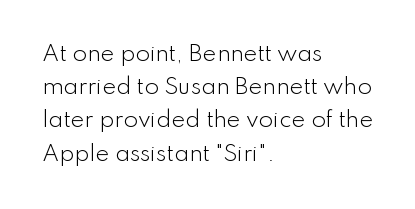
{"italic": "no", "bold": "no", "underline": "no", "align": "left", "line_spacing": "normal", "line_spacing_ratio": 1.58, "letter_spacing": "normal", "letter_spacing_em": 0.0, "glyph_px": 21}
